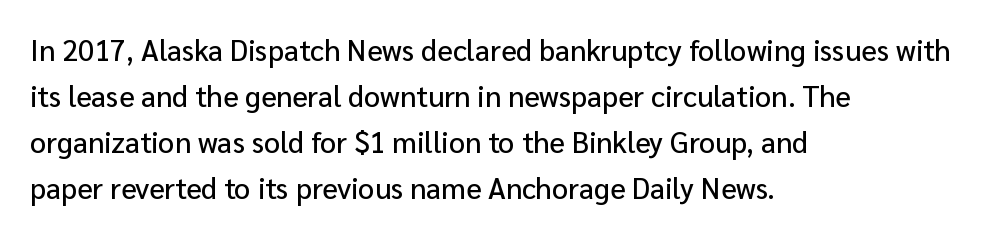
Note the varied advance widths — an 'i' is clearly narrower than an 'm'. Teacher's note: observe the even left margin — that is flush-left alignment. Students, note that the glyphs here touch the page at normal intervals. The line-height multiplier appears to be the usual default.
